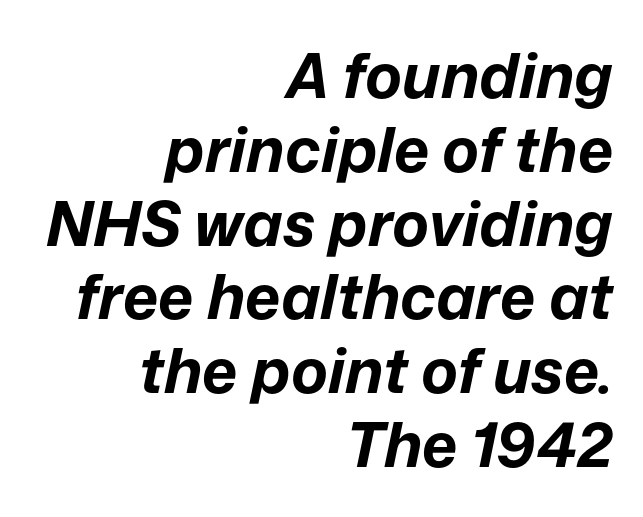
{"italic": "yes", "lean": "right", "slant_degrees": 12, "bold": "yes", "weight": "bold", "width": "normal", "stroke_contrast": "low", "x_height": "medium", "monospaced": "no", "underline": "no", "align": "right", "line_spacing_ratio": 1.19, "letter_spacing": "normal", "letter_spacing_em": 0.0, "glyph_px": 62}
